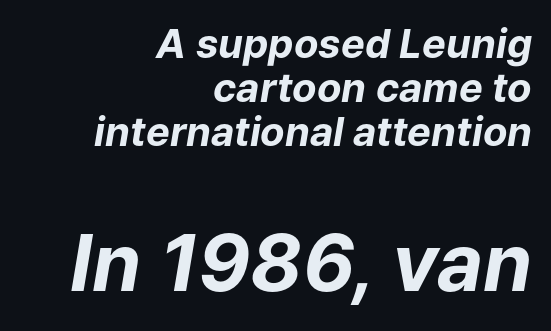
Q: Is the text bold? A: Yes.
Q: Is the text italic (slanted)? A: Yes, it leans right by about 9 degrees.
Q: Is the text underlined? A: No.
Q: How is the paragraph aligned? A: Right-aligned.
Q: Is the spacing between letters normal or unusually wide? A: Normal.
Q: Is the spacing between lines tight, normal or loose? A: Tight.
Q: Which block of text is set in a larger size, the first (top) or the second (bottom)? A: The second (bottom) one.
Q: Width (condensed, normal, or wide)? A: Normal.
Q: Stroke contrast? A: Low.
Q: x-height? A: Medium.
Q: Monospaced? A: No.
